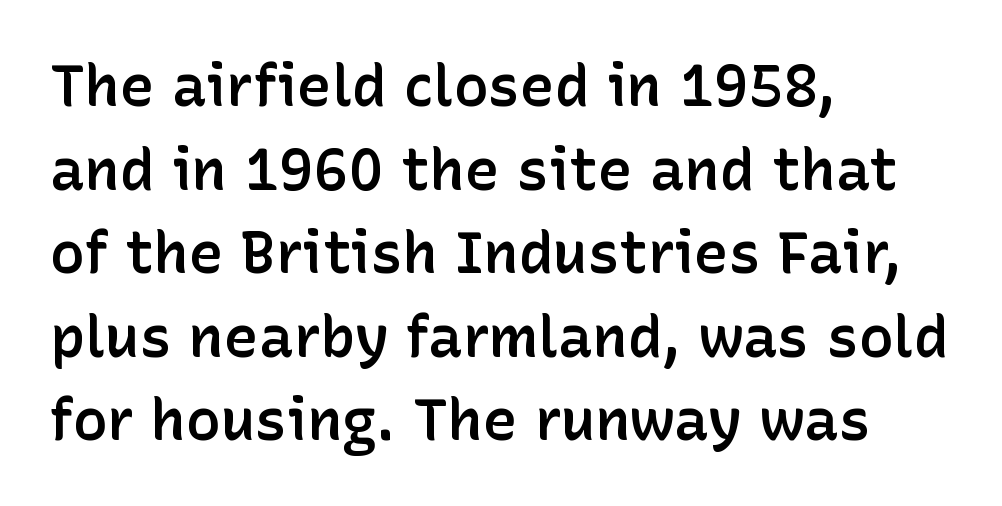
Looks like regular typesetting: each glyph gets only the width it needs. Emphasis by weight is partial: semibold. The horizontal fit of the characters is conventional and even. No italicization has been applied; the sample stays upright. Letters rest on an invisible, unmarked baseline.
